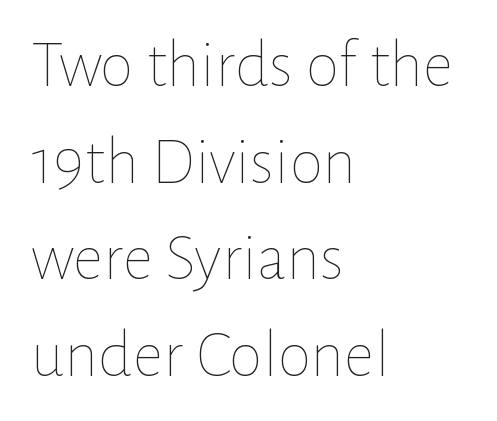
Q: Is the text bold? A: No.
Q: Is the text italic (slanted)? A: No, it is upright.
Q: Is the text underlined? A: No.
Q: How is the paragraph aligned? A: Left-aligned.
Q: Is the spacing between letters normal or unusually wide? A: Normal.
Q: Is the spacing between lines tight, normal or loose? A: Normal.
Q: Width (condensed, normal, or wide)? A: Normal.
Q: Stroke contrast? A: Low.
Q: x-height? A: Medium.
Q: Monospaced? A: No.
